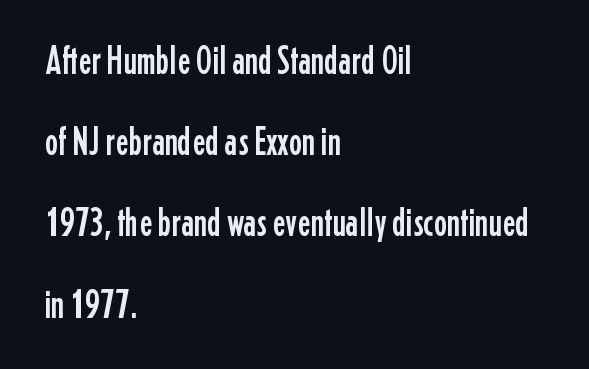
Q: Is the text italic (slanted)? A: No, it is upright.
Q: Is the typeface a serif or a sans-serif typeface? A: Sans-serif.
Q: Is the text underlined? A: No.
Q: How is the paragraph aligned? A: Left-aligned.
Q: Is the spacing between letters normal or unusually wide? A: Normal.
Q: Is the spacing between lines tight, normal or loose? A: Loose.
Q: Width (condensed, normal, or wide)? A: Condensed.
Q: Stroke contrast? A: Low.
Q: x-height? A: Medium.
Q: Monospaced? A: No.
